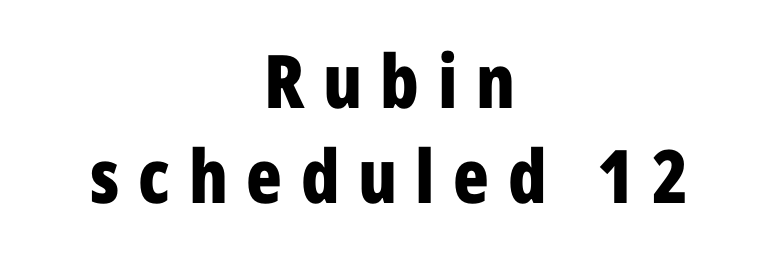
{"serif": "no", "italic": "no", "bold": "yes", "weight": "bold", "width": "condensed", "stroke_contrast": "low", "x_height": "medium", "monospaced": "no", "underline": "no", "align": "center", "line_spacing": "normal", "line_spacing_ratio": 1.28, "letter_spacing": "wide", "letter_spacing_em": 0.25, "glyph_px": 74}
